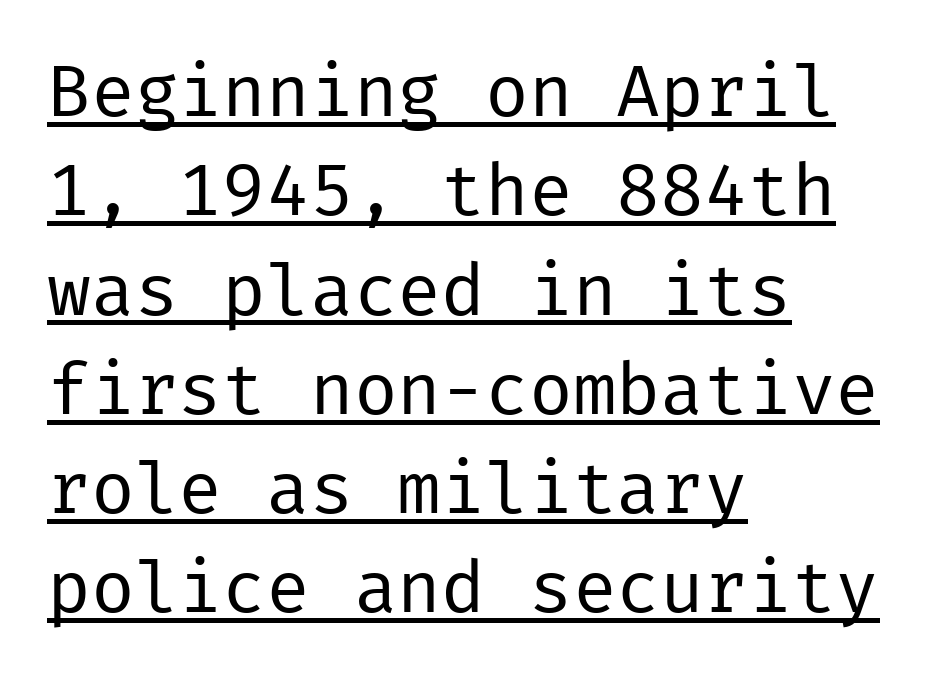
Unlike italic type, these characters show no tilt at all. A typesetter would call this leading conventional body-copy spacing. The lines in this sample share a left origin and differ only in where they stop. Unlike a traditional serif, this face leaves its strokes unadorned. Look at the tracking — it's just the regular setting, nothing added. Is the type heavy? It reads as light-to-regular instead.
